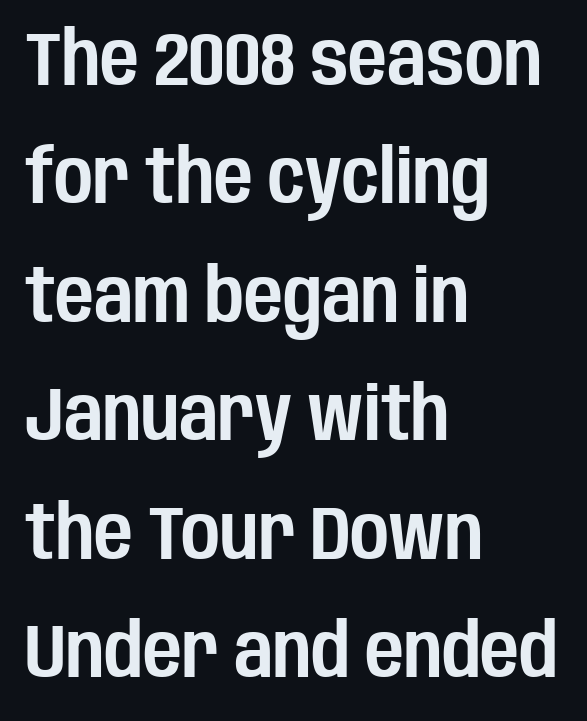
Designer's note — italics off, roman on. The characters display no serif detailing; their extremities are plain. Rows of type keep a routine distance in the vertical direction. The paragraph has a hard left edge and a soft right edge. Is this a fixed-width face? No — the glyphs have proportional, varying widths. Just letters on the line, the space beneath them empty.
